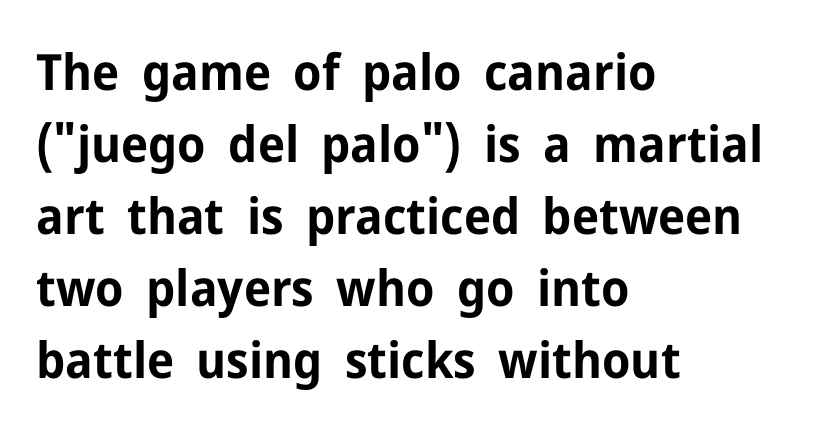
Note the varied advance widths — an 'i' is clearly narrower than an 'm'. Note: no serifs on the glyphs. These lines carry a lot of weight — the face is fully bold. Baseline-to-baseline distance is the conventional proportion of letter height. In terms of letterspacing, this is plain default setting. A typesetter would mark this as roman, not italic.
